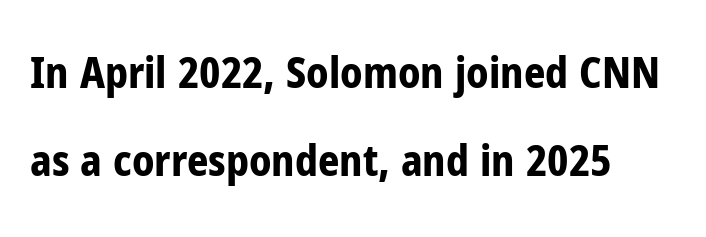
The image shows 42 px bold, condensed sans-serif type, upright; set loose line spacing (2.09x), normal letter spacing, not underlined; low stroke contrast and a medium x-height.
